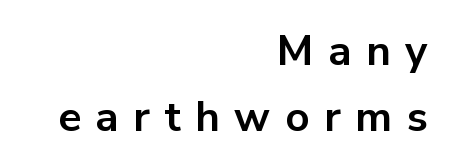
Q: Is the text bold? A: Yes.
Q: Is the text italic (slanted)? A: No, it is upright.
Q: Is the typeface a serif or a sans-serif typeface? A: Sans-serif.
Q: Is the text underlined? A: No.
Q: How is the paragraph aligned? A: Right-aligned.
Q: Is the spacing between letters normal or unusually wide? A: Unusually wide.
Q: Is the spacing between lines tight, normal or loose? A: Normal.
Q: Width (condensed, normal, or wide)? A: Normal.
Q: Stroke contrast? A: Low.
Q: x-height? A: Medium.
Q: Monospaced? A: No.
